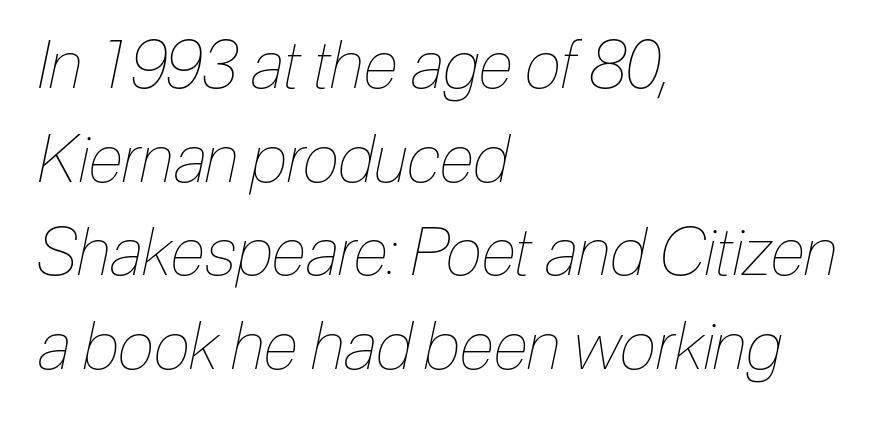
{"italic": "yes", "lean": "right", "slant_degrees": 12, "bold": "no", "weight": "thin", "width": "condensed", "stroke_contrast": "low", "x_height": "medium", "monospaced": "no", "underline": "no", "align": "left", "line_spacing": "normal", "line_spacing_ratio": 1.42, "letter_spacing": "normal", "letter_spacing_em": 0.0, "glyph_px": 66}
